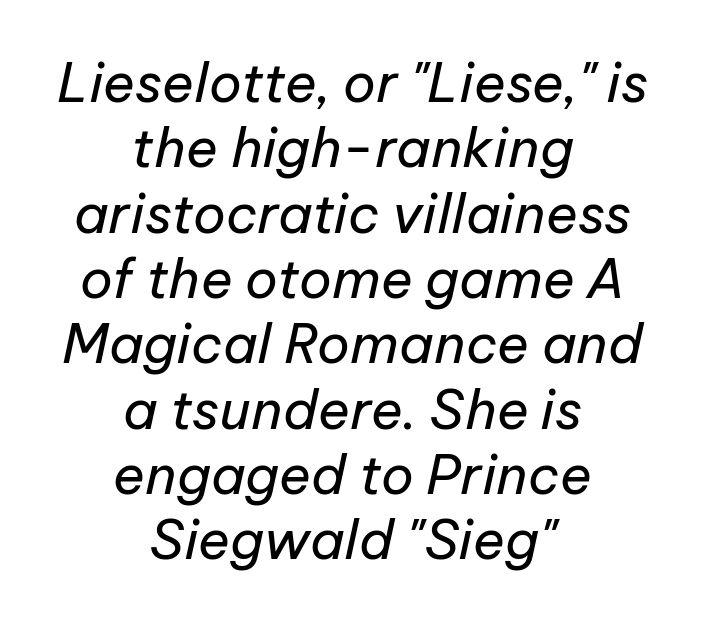
The image shows 54 px regular-weight type, italic (leaning right); set centered, line spacing 1.21x, normal letter spacing, not underlined; low stroke contrast and a medium x-height.
